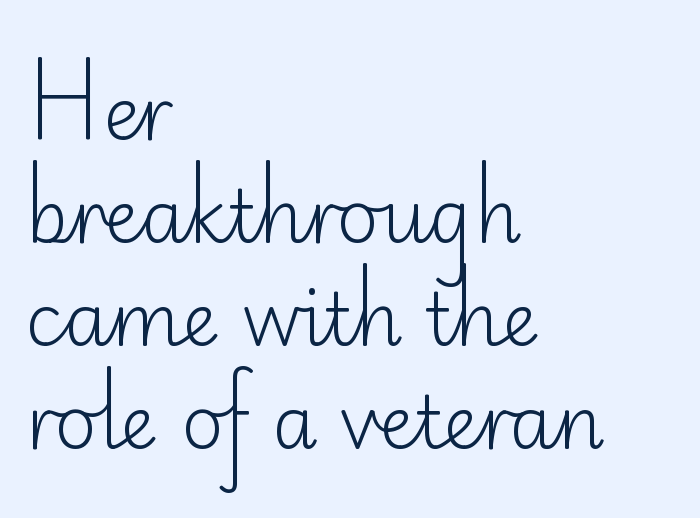
Vertical strokes here are truly vertical. Classification — sans serif. Casual observation: everything's shoved over to the left. Default kerning and tracking; the words read as compact shapes. The passage shown stacks its lines at a standard gap. Compared with a typical body face, this is equally light or lighter still.
